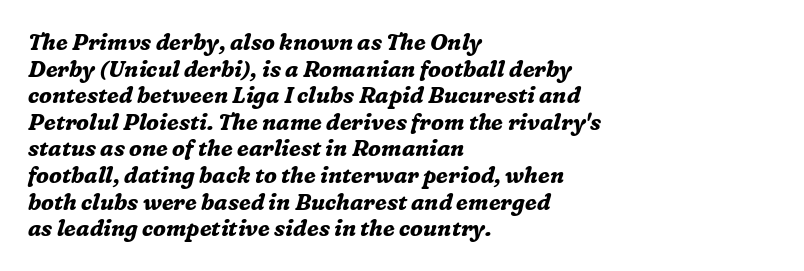
{"italic": "yes", "lean": "right", "slant_degrees": 16, "bold": "yes", "underline": "no", "align": "left", "line_spacing_ratio": 1.21, "letter_spacing": "normal", "letter_spacing_em": 0.0, "glyph_px": 22}
